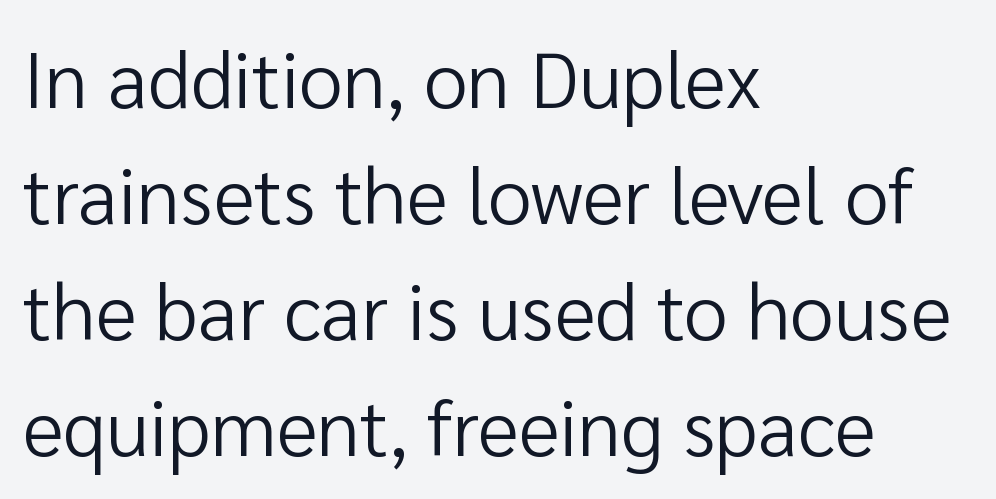
Rows of type keep a routine distance in the vertical direction. Vertical stems look standard width or narrower in stroke. The zone under the glyphs is completely vacant. Looks like regular typesetting: each glyph gets only the width it needs. Visually the block forms a straight wall on the left and a jagged coastline on the right. Ordinary non-slanted type is in use.
